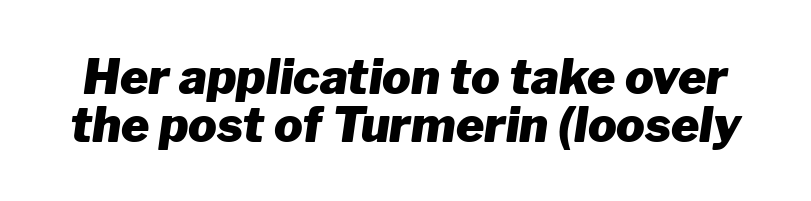
Is the letter spacing exaggerated? No — it looks like the ordinary default. Rendered with sloped, italic letterforms. This sample trades vertical openness for compactness between lines. The letters are bold, with thick, heavy strokes.
